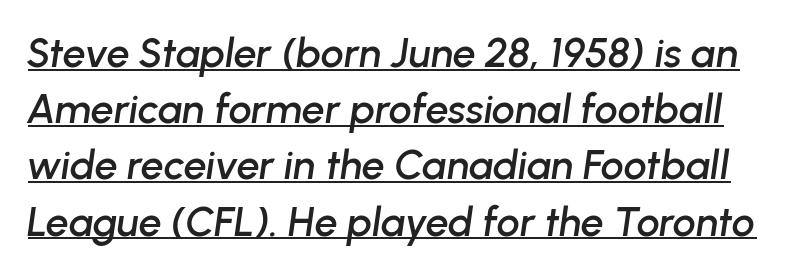
{"italic": "yes", "lean": "right", "slant_degrees": 8, "width": "normal", "stroke_contrast": "low", "x_height": "medium", "monospaced": "no", "underline": "yes", "line_spacing": "normal", "line_spacing_ratio": 1.37, "letter_spacing": "normal", "letter_spacing_em": 0.0, "glyph_px": 41}
